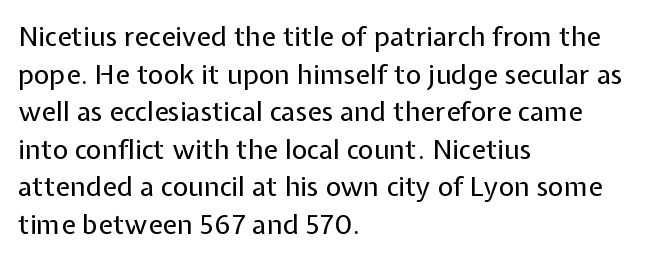
{"italic": "no", "bold": "no", "underline": "no", "align": "left", "line_spacing": "normal", "line_spacing_ratio": 1.39, "letter_spacing": "normal", "letter_spacing_em": 0.0, "glyph_px": 27}
